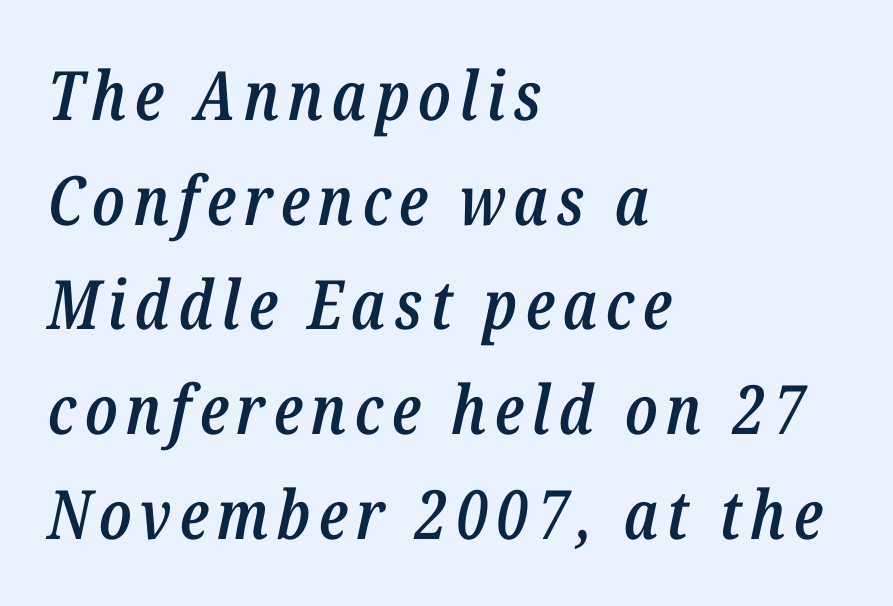
Q: Is the text bold? A: Semi-bold.
Q: Is the text italic (slanted)? A: Yes, it leans right by about 12 degrees.
Q: Is the text underlined? A: No.
Q: How is the paragraph aligned? A: Left-aligned.
Q: Is the spacing between lines tight, normal or loose? A: Normal.
Q: Width (condensed, normal, or wide)? A: Condensed.
Q: Stroke contrast? A: Low.
Q: x-height? A: Medium.
Q: Monospaced? A: No.
